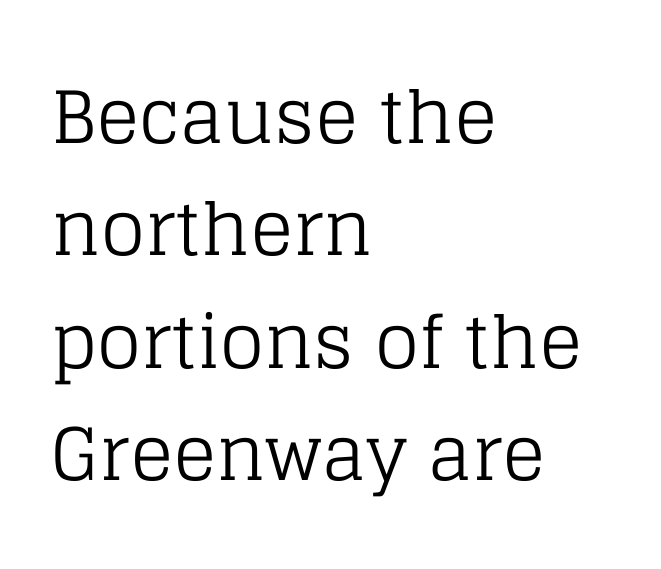
Q: Is the text bold? A: No.
Q: Is the text italic (slanted)? A: No, it is upright.
Q: Is the typeface a serif or a sans-serif typeface? A: Serif.
Q: Is the text underlined? A: No.
Q: How is the paragraph aligned? A: Left-aligned.
Q: Is the spacing between letters normal or unusually wide? A: Normal.
Q: Is the spacing between lines tight, normal or loose? A: Normal.
Q: Width (condensed, normal, or wide)? A: Normal.
Q: Stroke contrast? A: Low.
Q: x-height? A: Large.
Q: Monospaced? A: No.
